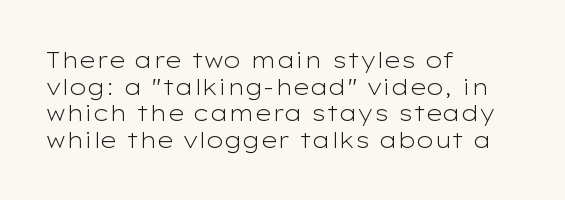
{"italic": "no", "bold": "no", "underline": "no", "align": "left", "line_spacing_ratio": 1.21, "letter_spacing": "normal", "letter_spacing_em": 0.0, "glyph_px": 22}
